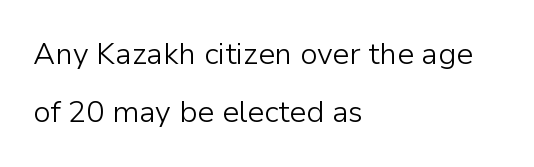
The image shows 30 px light sans-serif type, upright; set left-aligned, loose line spacing (1.95x), normal letter spacing, not underlined; low stroke contrast and a medium x-height.
